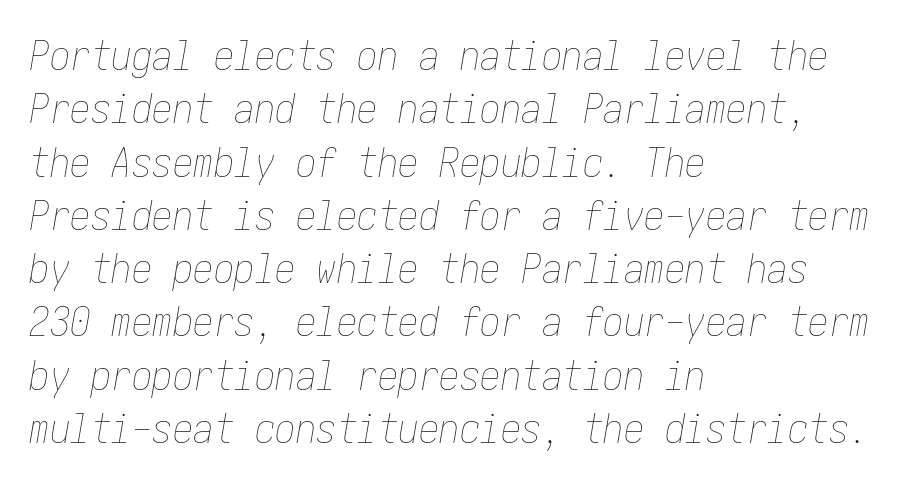
The image shows 41 px thin, condensed type, italic (leaning right); set left-aligned, normal line spacing (1.3x), normal letter spacing, not underlined; low stroke contrast and a medium x-height.
